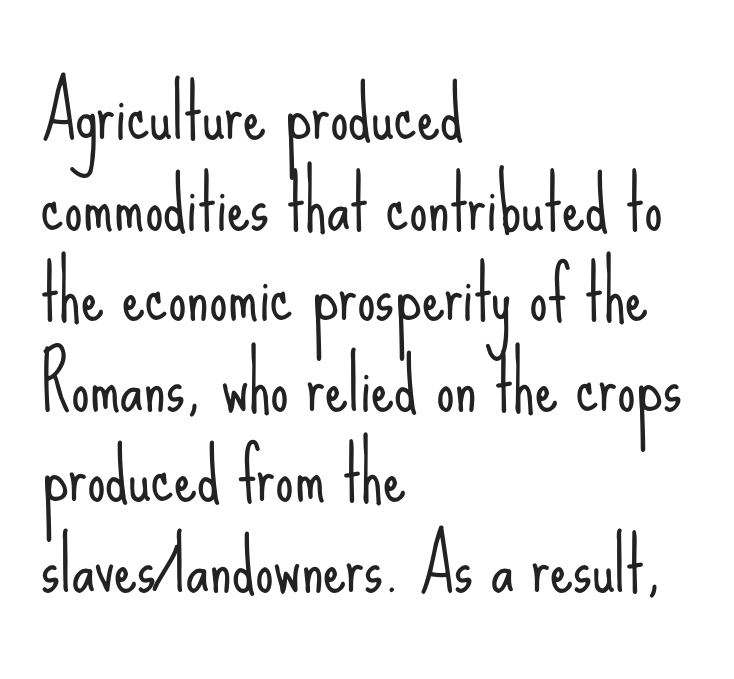
The image shows 73 px light, condensed sans-serif type, upright; set left-aligned, line spacing 1.24x, normal letter spacing, not underlined; low stroke contrast and a small x-height.
